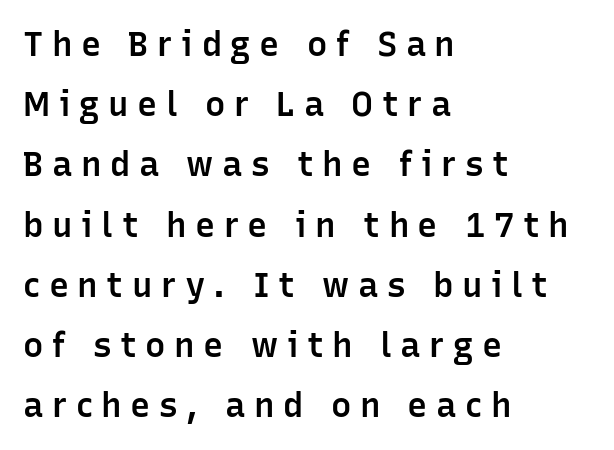
{"serif": "no", "italic": "no", "bold": "semi", "weight": "semibold", "width": "normal", "stroke_contrast": "low", "x_height": "medium", "monospaced": "no", "underline": "no", "align": "left", "line_spacing_ratio": 1.77, "letter_spacing": "wide", "letter_spacing_em": 0.25, "glyph_px": 34}
